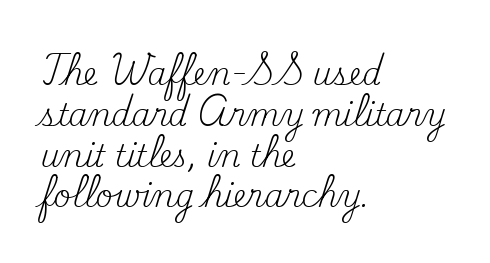
The image shows 30 px regular-weight serif type; set left-aligned, normal line spacing (1.36x), normal letter spacing, not underlined; medium stroke contrast and a small x-height.
